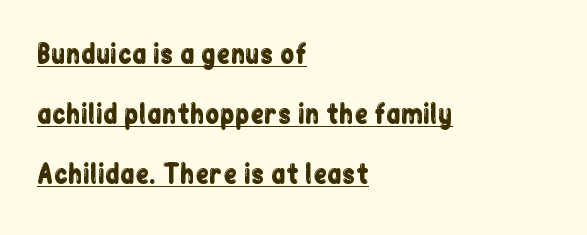
Regarding leading, the lines here are spaced well apart. The letters stand upright; this is a roman face. All the whitespace from short lines collects on the right. Has an underline been added? It has. No extra tracking has been applied to these lines.
